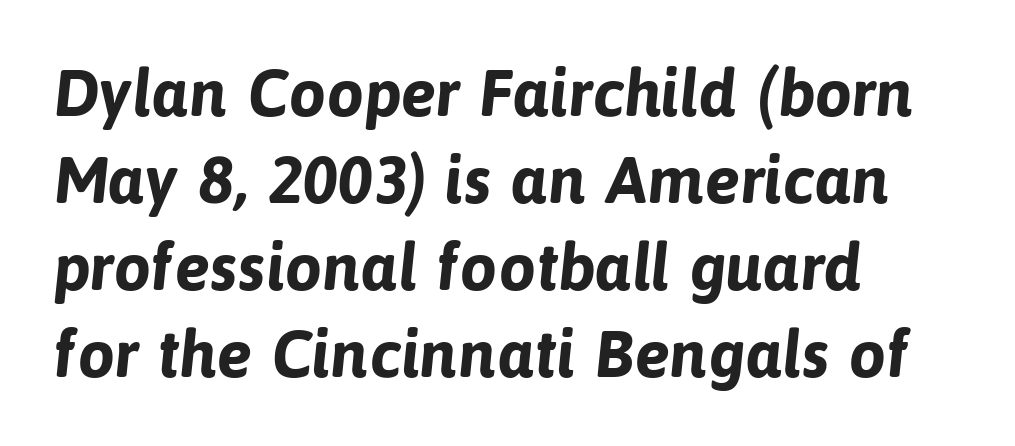
{"serif": "no", "bold": "yes", "weight": "bold", "width": "normal", "stroke_contrast": "low", "x_height": "medium", "monospaced": "no", "underline": "no", "align": "left", "line_spacing": "normal", "line_spacing_ratio": 1.32, "letter_spacing": "normal", "letter_spacing_em": 0.0, "glyph_px": 66}
